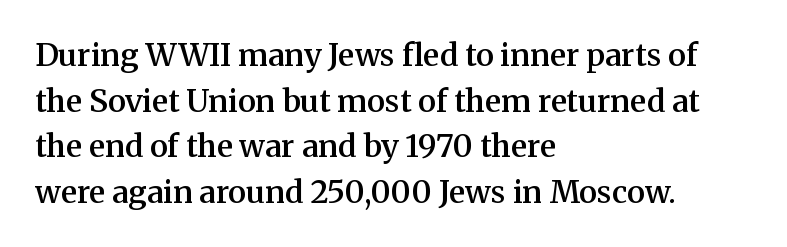
The foot of each line stays bare and open. Inter-character spacing is left at the font's built-in metrics. Italic: no, the glyphs are upright roman. Examine the stroke ends and you'll spot serifs. The face used here is a semibold: visibly heavier than regular, lighter than bold. A typesetter would call this leading conventional body-copy spacing.
